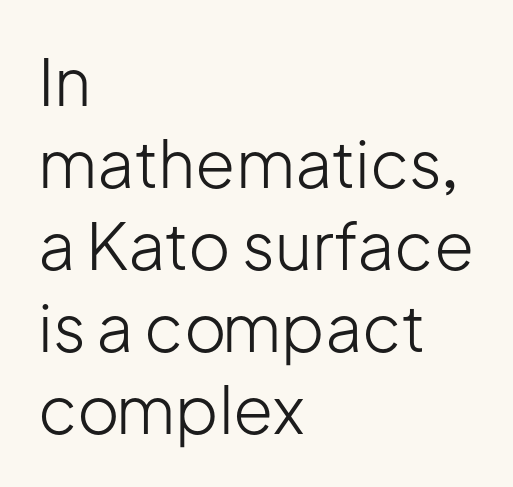
The image shows 65 px light sans-serif type, upright; set left-aligned, normal line spacing (1.26x), normal letter spacing, not underlined; low stroke contrast and a medium x-height.
